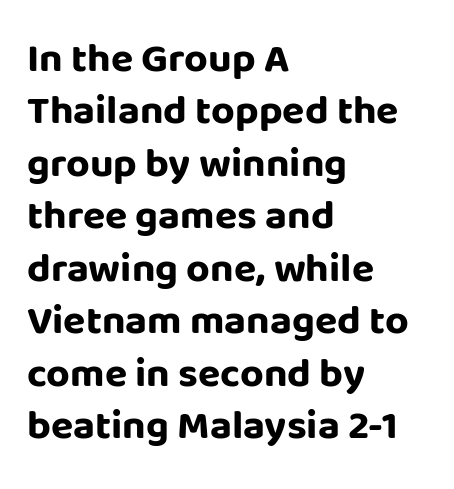
Q: Is the text bold? A: Yes.
Q: Is the text italic (slanted)? A: No, it is upright.
Q: Is the typeface a serif or a sans-serif typeface? A: Sans-serif.
Q: Is the text underlined? A: No.
Q: How is the paragraph aligned? A: Left-aligned.
Q: Is the spacing between letters normal or unusually wide? A: Normal.
Q: Is the spacing between lines tight, normal or loose? A: Normal.
Q: Width (condensed, normal, or wide)? A: Normal.
Q: Stroke contrast? A: Low.
Q: x-height? A: Large.
Q: Monospaced? A: No.
